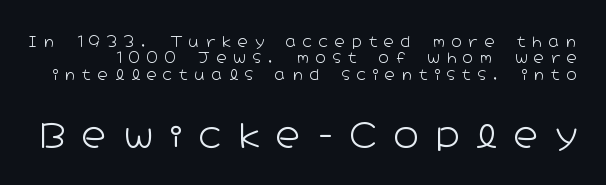
Weight: in the light-to-regular range. Stroke terminals: plain, sans-serif. Letters rest on an invisible, unmarked baseline. Caption: upper text group reduced, lower text group enlarged. The rendering uses natural spacing where letterforms have individual widths. Is there any slant? The stems are plumb.
